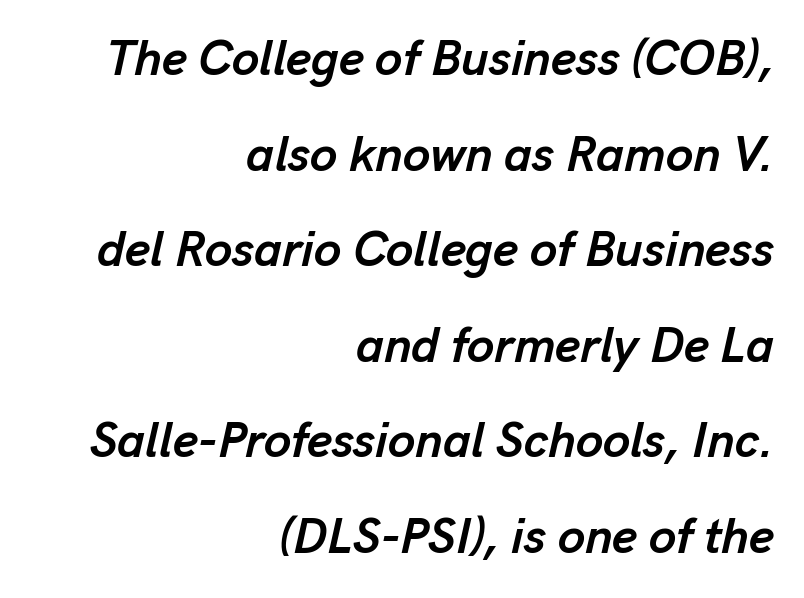
The rag falls on the left side of this text block. The space directly below the letters is spotless. The passage shown stacks its lines with a broad gap. This sample uses an oblique cut, with every glyph tilted off the vertical. In terms of weight, the rendering is a true, heavy bold. There is no visible air inserted between adjacent glyphs.
